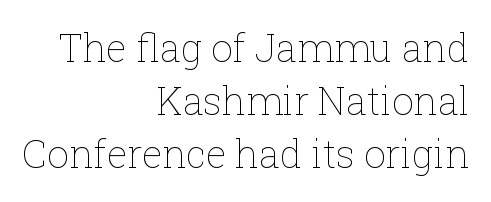
The image shows 38 px thin type, upright; set right-aligned, normal line spacing (1.4x), normal letter spacing, not underlined; low stroke contrast and a medium x-height.
